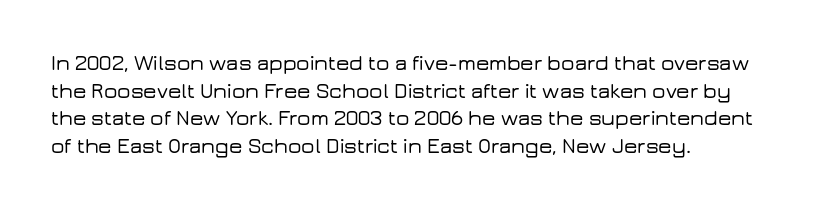
The image shows 21 px text type, upright; set left-aligned, normal line spacing (1.31x), normal letter spacing, not underlined.
